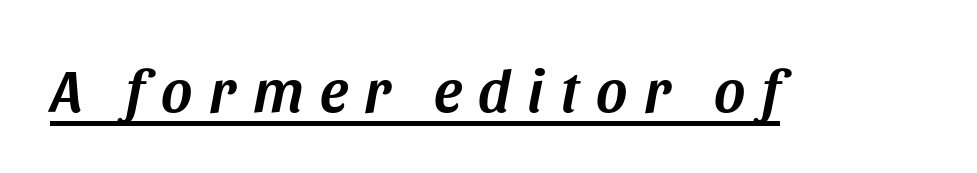
The image shows 60 px text type, italic (leaning right); set unusually wide letter spacing (+0.28 em), underlined; medium stroke contrast and a large x-height.
